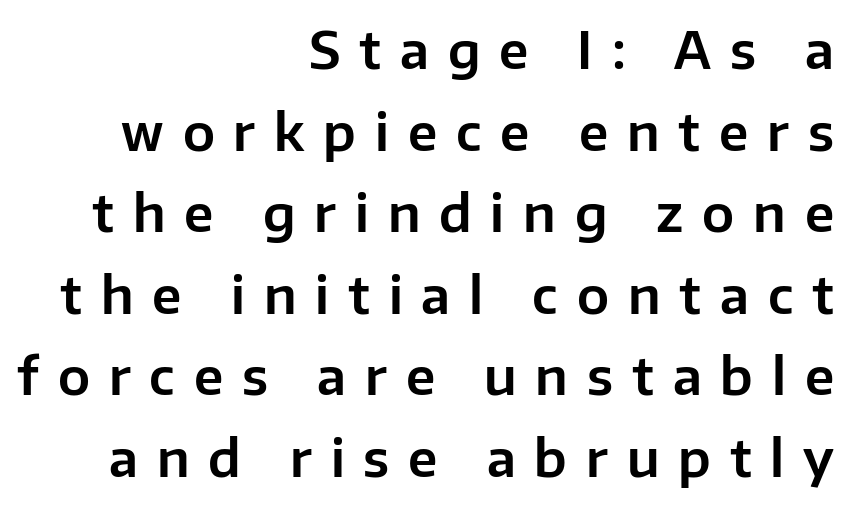
Q: Is the text italic (slanted)? A: No, it is upright.
Q: Is the typeface a serif or a sans-serif typeface? A: Sans-serif.
Q: Is the text underlined? A: No.
Q: How is the paragraph aligned? A: Right-aligned.
Q: Is the spacing between letters normal or unusually wide? A: Unusually wide.
Q: Is the spacing between lines tight, normal or loose? A: Normal.
Q: Width (condensed, normal, or wide)? A: Normal.
Q: Stroke contrast? A: Low.
Q: x-height? A: Medium.
Q: Monospaced? A: No.
